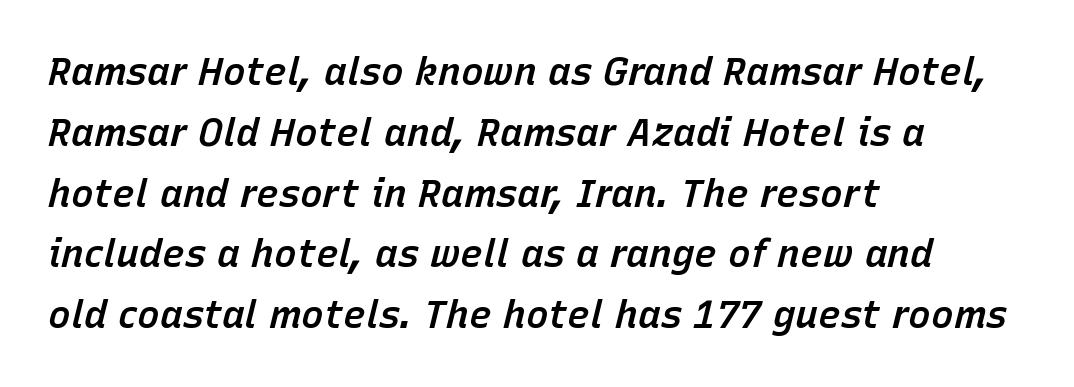
{"italic": "yes", "lean": "right", "slant_degrees": 15, "bold": "semi", "weight": "semibold", "width": "normal", "stroke_contrast": "low", "x_height": "medium", "monospaced": "no", "underline": "no", "align": "left", "line_spacing": "normal", "line_spacing_ratio": 1.6, "letter_spacing": "normal", "letter_spacing_em": 0.0, "glyph_px": 38}
